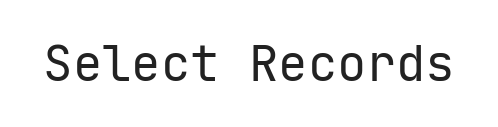
The image shows 49 px regular-weight sans-serif type, upright; set normal letter spacing, not underlined; low stroke contrast and a medium x-height.
